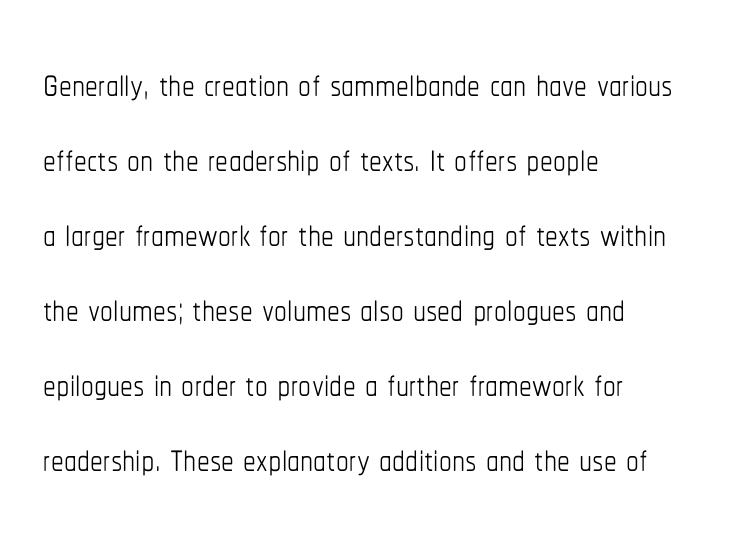
Vertical strokes here are truly vertical. The compositor pushed each line to the left boundary. Has an underline been added? It has not. Spacing between characters is what you'd get straight out of the box. The passage shown is typed in a proportional face where columns would drift.
